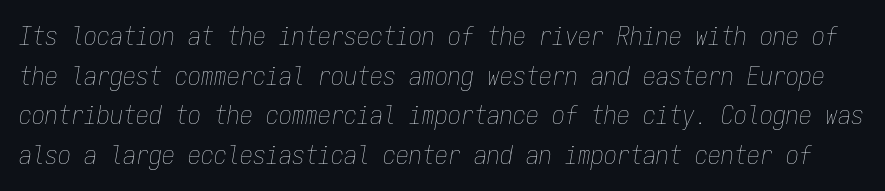
The image shows 26 px text type, italic (leaning right); set normal line spacing (1.52x), normal letter spacing, not underlined.
